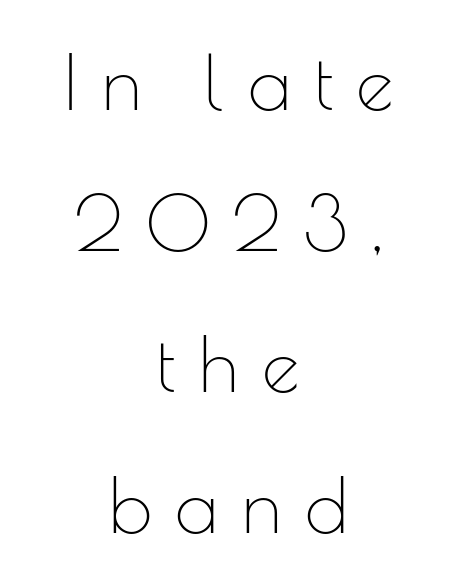
Each row of text sits above clean, open space. The typesetting does not lean heavy: it is not bold. The letters advance in unequal steps, a hallmark of proportional type. The paragraph shown floats in the horizontal middle.
